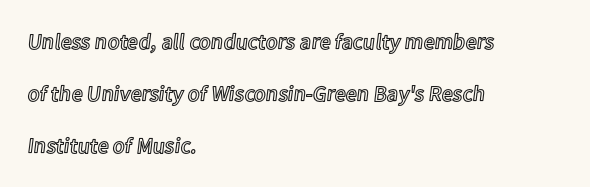
Q: Is the text italic (slanted)? A: Yes.
Q: Is the text underlined? A: No.
Q: How is the paragraph aligned? A: Left-aligned.
Q: Is the spacing between letters normal or unusually wide? A: Normal.
Q: Is the spacing between lines tight, normal or loose? A: Loose.
